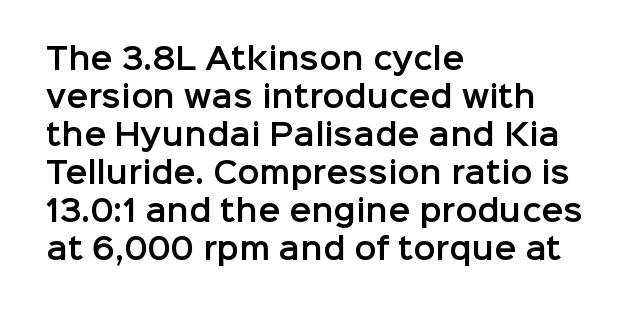
Nothing sits at the stroke ends, so this counts as sans-serif. Characters follow at the spacing the type designer built in. In terms of leading, this rendering sits right in the middle. Words float on clear page, feet unadorned. One-word summary of the alignment: left.
